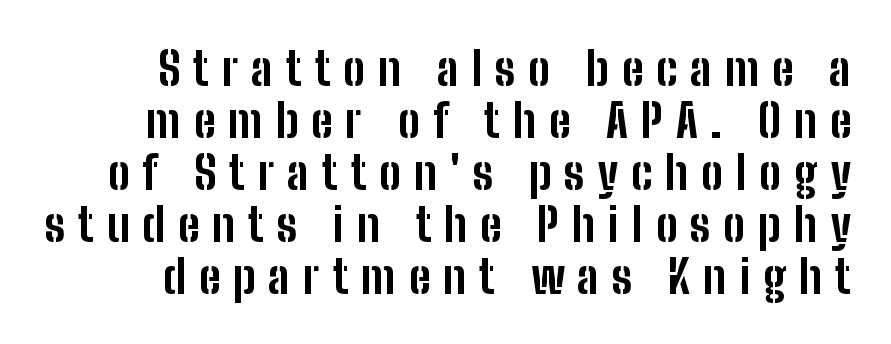
{"serif": "no", "italic": "no", "bold": "yes", "weight": "bold", "width": "condensed", "stroke_contrast": "low", "x_height": "medium", "monospaced": "no", "underline": "no", "line_spacing": "tight", "line_spacing_ratio": 1.13, "letter_spacing": "wide", "letter_spacing_em": 0.28, "glyph_px": 46}
